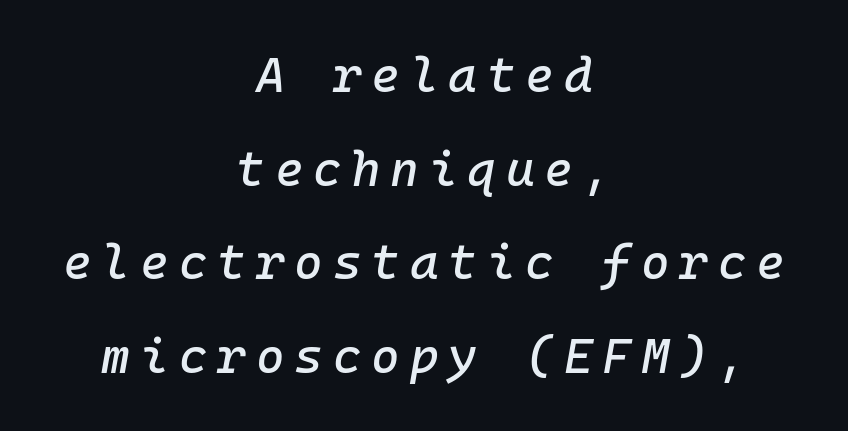
The image shows 49 px text type, italic (leaning right), monospaced; set centered, loose line spacing (1.91x), unusually wide letter spacing (+0.2 em), not underlined; low stroke contrast and a medium x-height.
